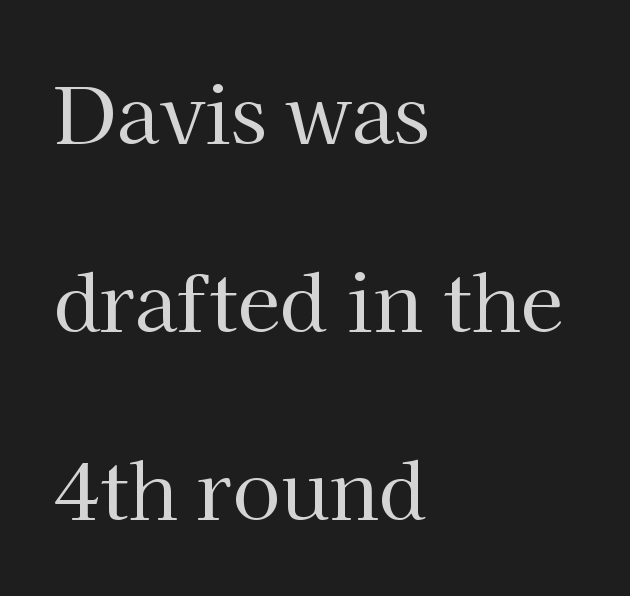
Q: Is the text bold? A: No.
Q: Is the text italic (slanted)? A: No, it is upright.
Q: Is the typeface a serif or a sans-serif typeface? A: Serif.
Q: Is the text underlined? A: No.
Q: How is the paragraph aligned? A: Left-aligned.
Q: Is the spacing between letters normal or unusually wide? A: Normal.
Q: Is the spacing between lines tight, normal or loose? A: Loose.
Q: Width (condensed, normal, or wide)? A: Normal.
Q: Stroke contrast? A: High.
Q: x-height? A: Medium.
Q: Monospaced? A: No.
